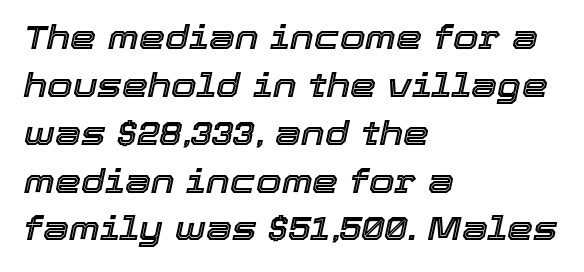
Q: Is the text italic (slanted)? A: Yes, it leans right by about 12 degrees.
Q: Is the text underlined? A: No.
Q: How is the paragraph aligned? A: Left-aligned.
Q: Is the spacing between letters normal or unusually wide? A: Normal.
Q: Is the spacing between lines tight, normal or loose? A: Normal.
Q: Width (condensed, normal, or wide)? A: Normal.
Q: x-height? A: Medium.
Q: Monospaced? A: No.
